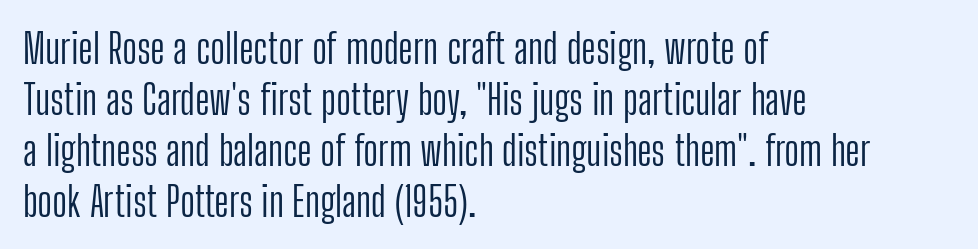
Q: Is the text bold? A: No.
Q: Is the text italic (slanted)? A: No, it is upright.
Q: Is the typeface a serif or a sans-serif typeface? A: Sans-serif.
Q: Is the text underlined? A: No.
Q: How is the paragraph aligned? A: Left-aligned.
Q: Is the spacing between letters normal or unusually wide? A: Normal.
Q: Width (condensed, normal, or wide)? A: Condensed.
Q: Stroke contrast? A: Low.
Q: x-height? A: Medium.
Q: Monospaced? A: No.
